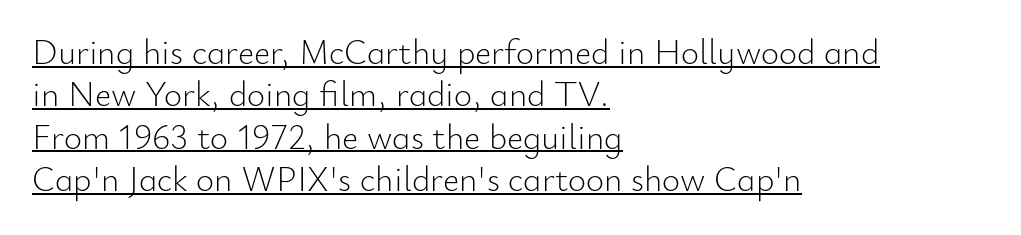
Q: Is the text bold? A: No.
Q: Is the text italic (slanted)? A: No, it is upright.
Q: Is the typeface a serif or a sans-serif typeface? A: Sans-serif.
Q: Is the text underlined? A: Yes.
Q: How is the paragraph aligned? A: Left-aligned.
Q: Is the spacing between letters normal or unusually wide? A: Normal.
Q: Width (condensed, normal, or wide)? A: Normal.
Q: Stroke contrast? A: Low.
Q: x-height? A: Small.
Q: Monospaced? A: No.
